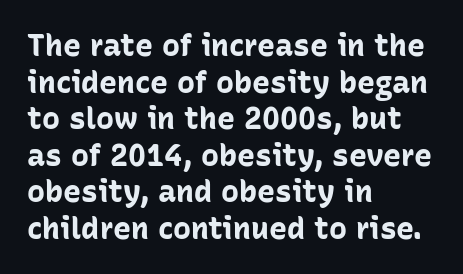
Varying glyph widths throughout — classic text-font behaviour. A classic flush-left, rag-right setting is used for this passage. You could call the tracking neutral — neither tight nor loose. The passage shown is not underscored anywhere.
